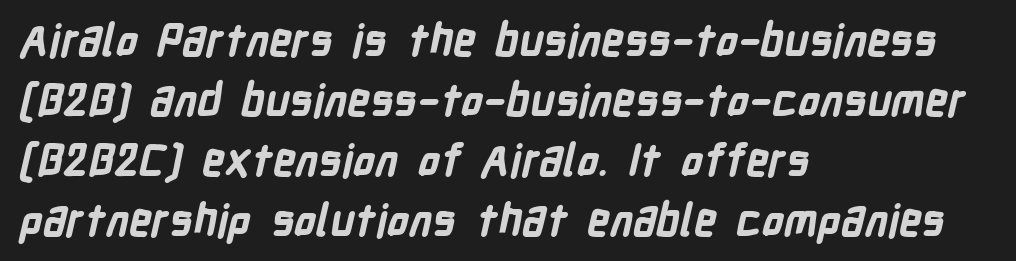
Leading: standard. Each word holds together tightly as a unit, with standard inter-letter gaps. Varying glyph widths throughout — classic text-font behaviour. The words here are not underlined.
